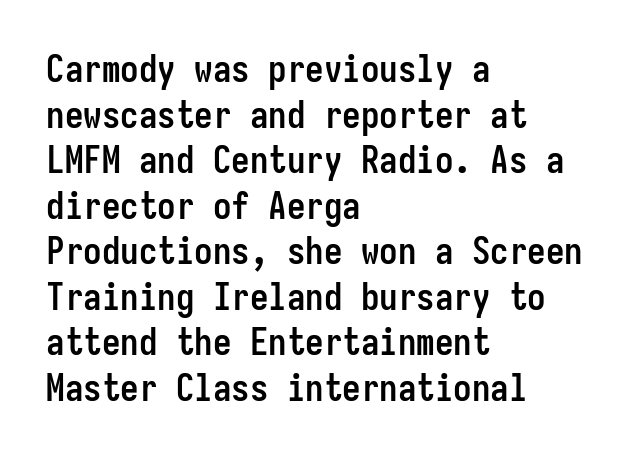
Is there any slant? The stems are plumb. Decoration check: the copy has no underline. Serif or sans? Sans — the stroke terminals are bare. Spacing verdict: monospaced, one width for all characters. Line beginnings align vertically; line endings do not.
